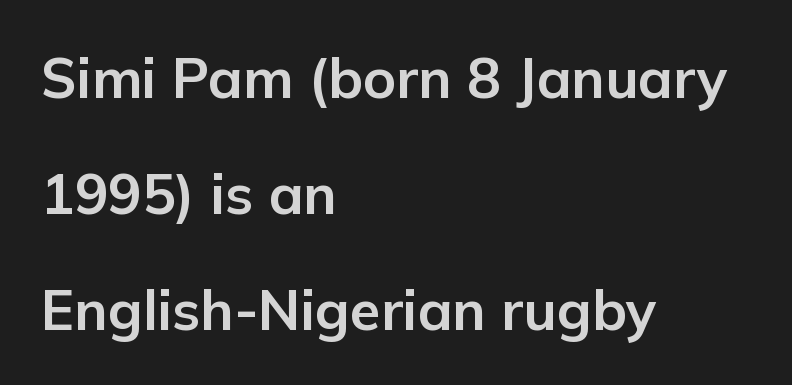
The words here are not underlined. The lines are quadded left. Is this a fixed-width face? No — the glyphs have proportional, varying widths. Look at the tracking — it's just the regular setting, nothing added. A great deal of white space separates one row of letters from the next. Nope, not italic — everything's standing straight.
